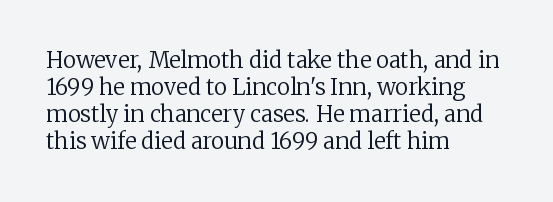
Q: Is the text bold? A: No.
Q: Is the text italic (slanted)? A: No, it is upright.
Q: Is the text underlined? A: No.
Q: How is the paragraph aligned? A: Left-aligned.
Q: Is the spacing between letters normal or unusually wide? A: Normal.
